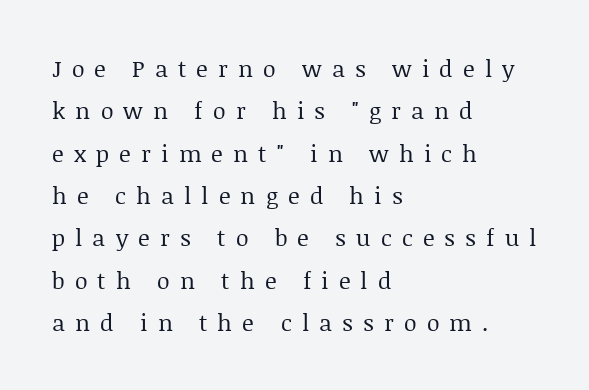
The image shows 23 px text type, upright; set left-aligned, line spacing 1.84x, unusually wide letter spacing (+0.44 em), not underlined.
